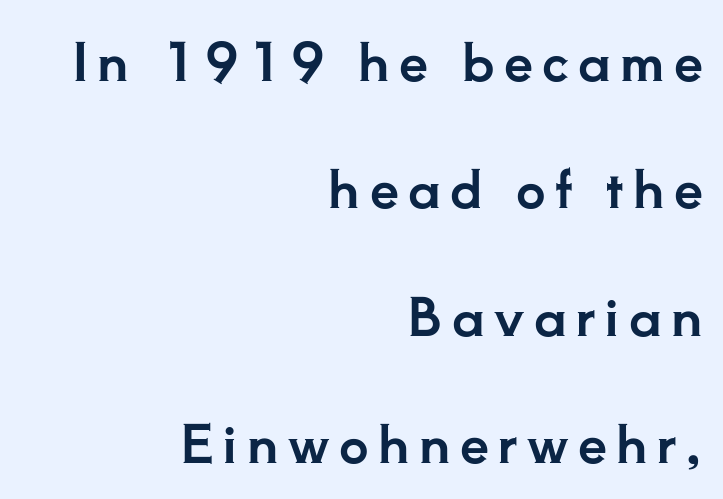
{"serif": "yes", "italic": "no", "width": "normal", "stroke_contrast": "low", "x_height": "small", "monospaced": "no", "underline": "no", "align": "right", "line_spacing": "loose", "line_spacing_ratio": 2.45, "glyph_px": 52}
